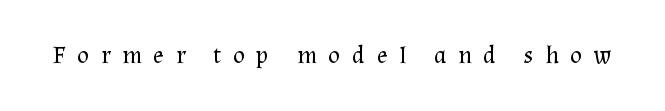
Q: Is the text bold? A: No.
Q: Is the text italic (slanted)? A: No, it is upright.
Q: Is the text underlined? A: No.
Q: Is the spacing between letters normal or unusually wide? A: Unusually wide.
